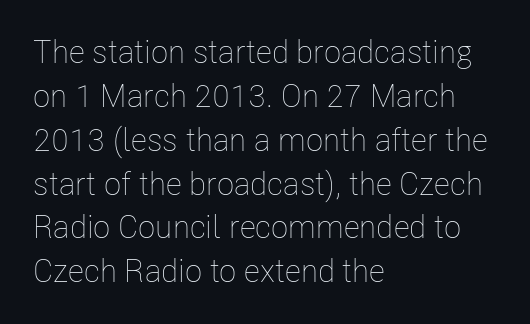
Casual observation: everything's shoved over to the left. Tall strokes in this sample are plumb rather than angled. The weight would be labelled regular, book, light, or lighter still. Letters rest on an invisible, unmarked baseline. This sample uses plain, unmodified letter spacing.
